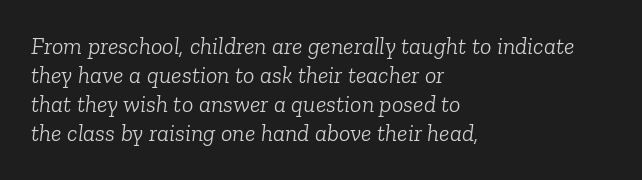
No heavy texture on the line: the type isn't bold. Italic: yes, the glyphs are oblique. A student would call this left alignment; a typographer would say flush left, rag right. No word sits above an underline.
